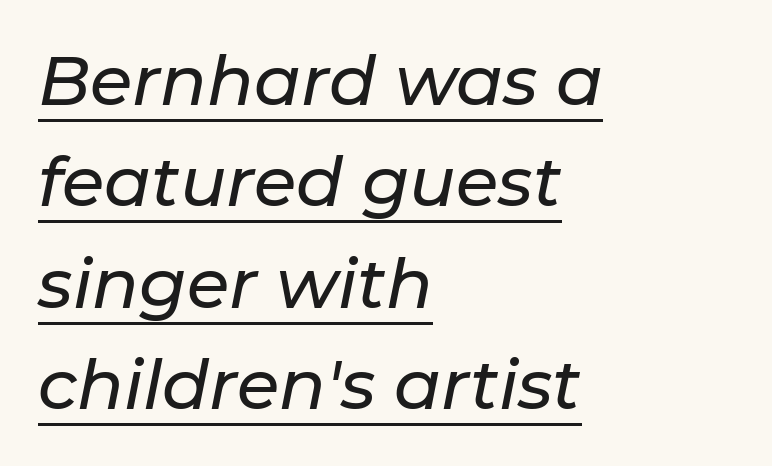
{"italic": "yes", "lean": "right", "slant_degrees": 11, "width": "normal", "stroke_contrast": "low", "x_height": "medium", "monospaced": "no", "underline": "yes", "align": "left", "line_spacing": "normal", "line_spacing_ratio": 1.47, "letter_spacing": "normal", "letter_spacing_em": 0.0, "glyph_px": 69}
